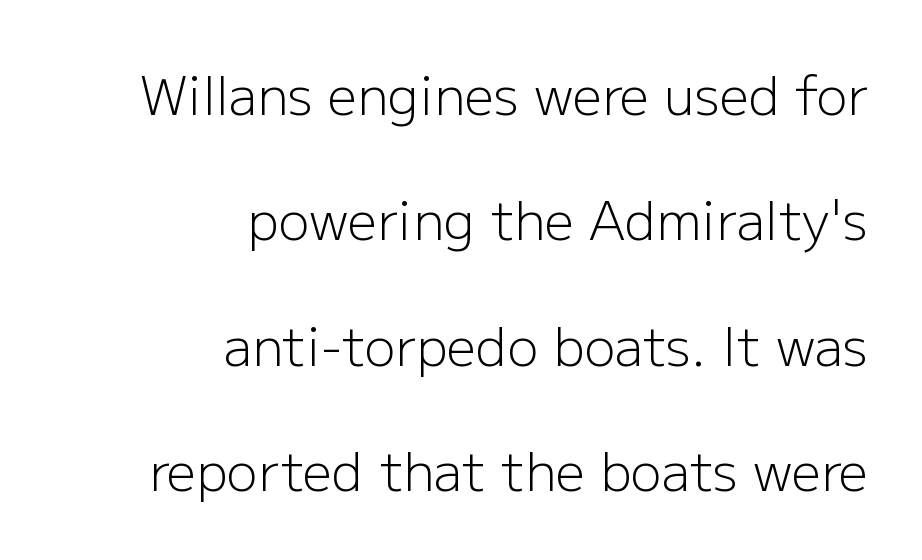
{"serif": "no", "italic": "no", "bold": "no", "weight": "light", "width": "normal", "stroke_contrast": "low", "x_height": "medium", "monospaced": "no", "underline": "no", "align": "right", "line_spacing": "loose", "line_spacing_ratio": 2.41, "letter_spacing": "normal", "letter_spacing_em": 0.0, "glyph_px": 52}
